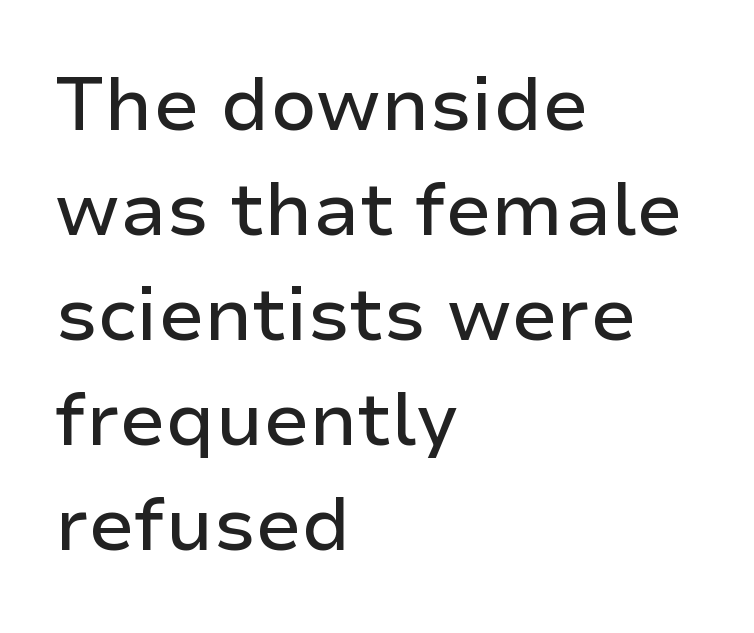
{"serif": "no", "italic": "no", "width": "normal", "stroke_contrast": "low", "x_height": "medium", "monospaced": "no", "underline": "no", "align": "left", "line_spacing": "normal", "line_spacing_ratio": 1.42, "letter_spacing": "normal", "letter_spacing_em": 0.0, "glyph_px": 74}
